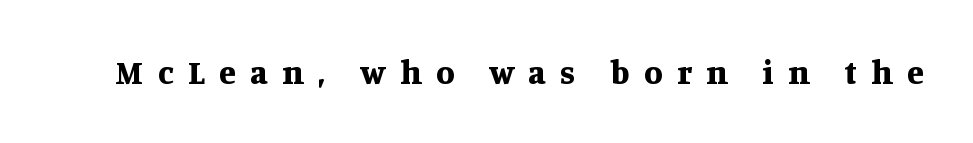
Has an underline been added? It has not. Letterform terminals end in serifs throughout the passage. The face used here is proportionally spaced, like ordinary book or web type. Is the letter spacing exaggerated? Yes — the characters are pushed far apart. A typesetter would mark this as roman, not italic.
